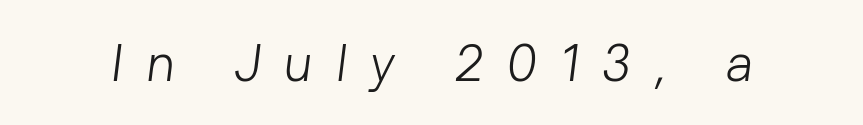
The image shows 53 px light sans-serif type; set unusually wide letter spacing (+0.42 em), not underlined; low stroke contrast and a medium x-height.
